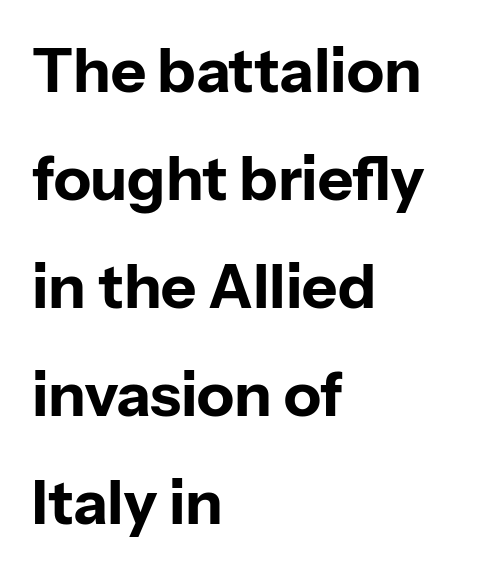
Q: Is the text bold? A: Yes.
Q: Is the text italic (slanted)? A: No, it is upright.
Q: Is the typeface a serif or a sans-serif typeface? A: Sans-serif.
Q: Is the text underlined? A: No.
Q: How is the paragraph aligned? A: Left-aligned.
Q: Is the spacing between letters normal or unusually wide? A: Normal.
Q: Width (condensed, normal, or wide)? A: Normal.
Q: Stroke contrast? A: Low.
Q: x-height? A: Medium.
Q: Monospaced? A: No.
